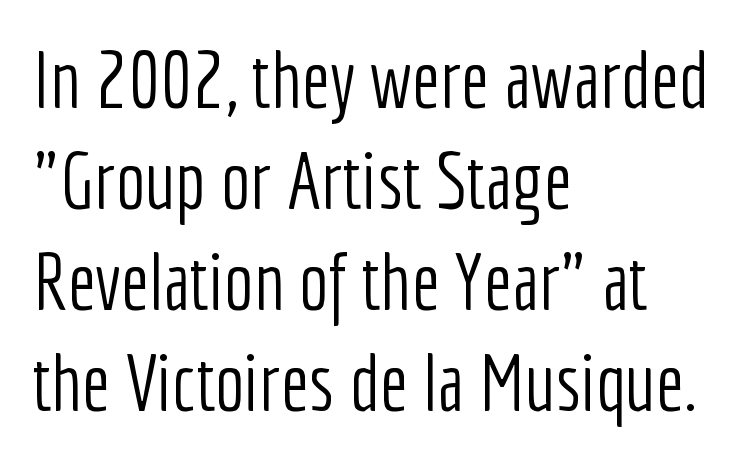
The image shows 79 px light, condensed sans-serif type, upright; set left-aligned, normal line spacing (1.28x), normal letter spacing, not underlined; low stroke contrast and a medium x-height.
